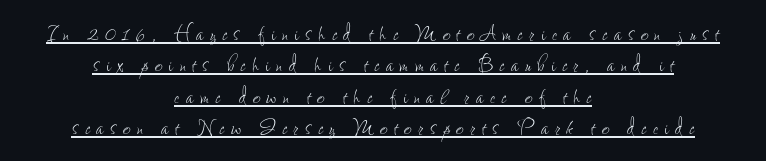
Q: Is the text bold? A: No.
Q: Is the text italic (slanted)? A: Yes.
Q: Is the text underlined? A: Yes.
Q: How is the paragraph aligned? A: Centered.
Q: Is the spacing between letters normal or unusually wide? A: Unusually wide.
